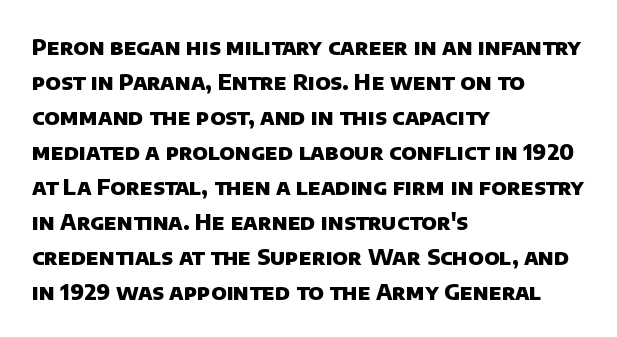
A student would call this left alignment; a typographer would say flush left, rag right. Regular leading. Compared with an ordinary text face, these strokes are far heavier — a full bold. Each word holds together tightly as a unit, with standard inter-letter gaps.
